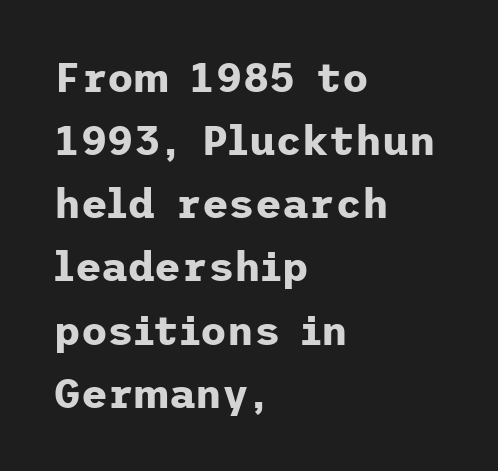
The image shows 41 px bold sans-serif type, upright; set left-aligned, normal line spacing (1.54x), normal letter spacing, not underlined; low stroke contrast and a medium x-height.
